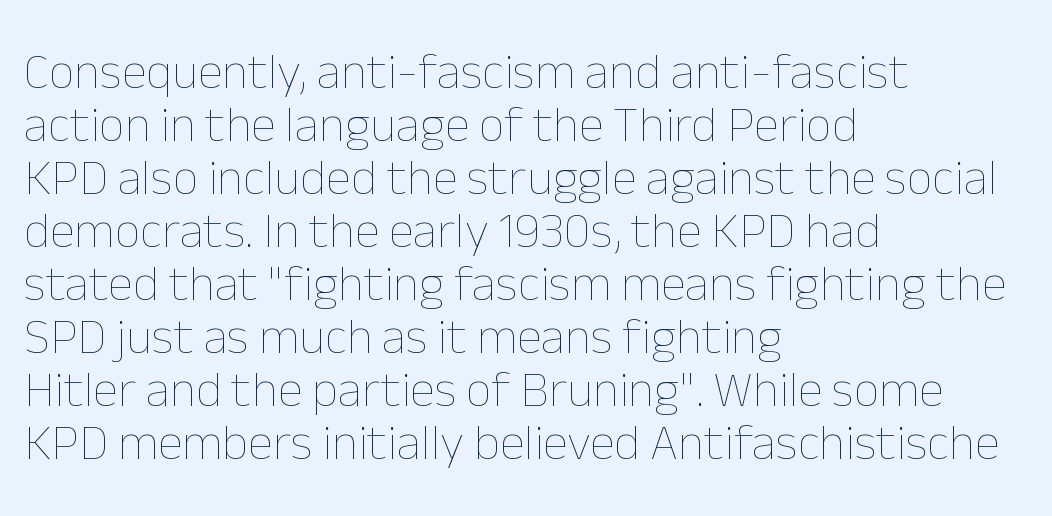
Q: Is the text bold? A: No.
Q: Is the text italic (slanted)? A: No, it is upright.
Q: Is the text underlined? A: No.
Q: How is the paragraph aligned? A: Left-aligned.
Q: Is the spacing between letters normal or unusually wide? A: Normal.
Q: Is the spacing between lines tight, normal or loose? A: Tight.
Q: Width (condensed, normal, or wide)? A: Normal.
Q: Stroke contrast? A: Low.
Q: x-height? A: Medium.
Q: Monospaced? A: No.
